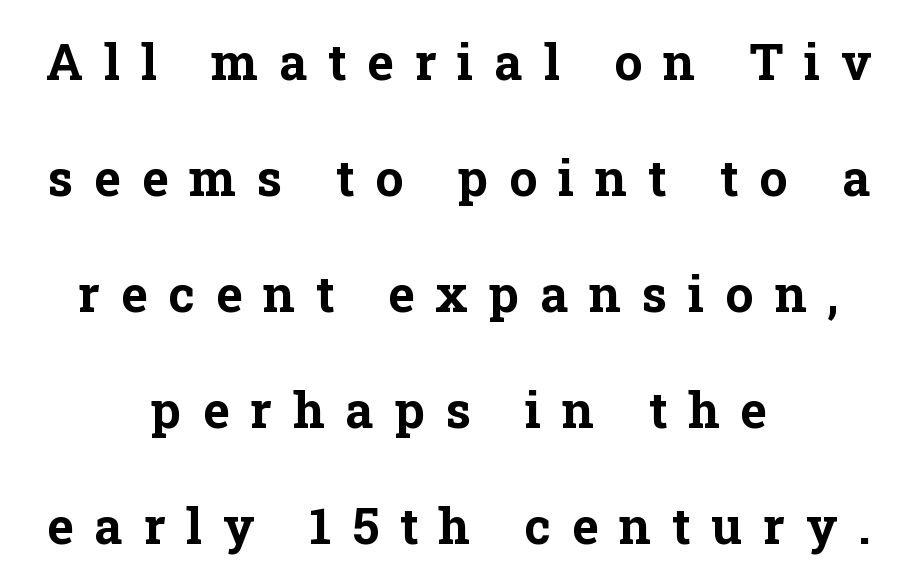
{"serif": "yes", "italic": "no", "bold": "yes", "weight": "bold", "width": "normal", "stroke_contrast": "low", "x_height": "medium", "monospaced": "no", "underline": "no", "align": "center", "line_spacing": "loose", "line_spacing_ratio": 2.32, "letter_spacing": "wide", "letter_spacing_em": 0.42, "glyph_px": 50}
